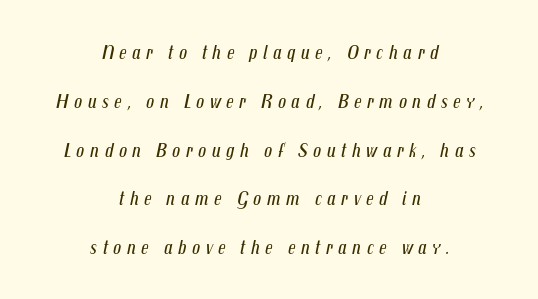
{"italic": "yes", "lean": "right", "slant_degrees": 12, "bold": "no", "underline": "no", "align": "center", "line_spacing": "loose", "line_spacing_ratio": 2.44, "letter_spacing": "wide", "letter_spacing_em": 0.27, "glyph_px": 20}
